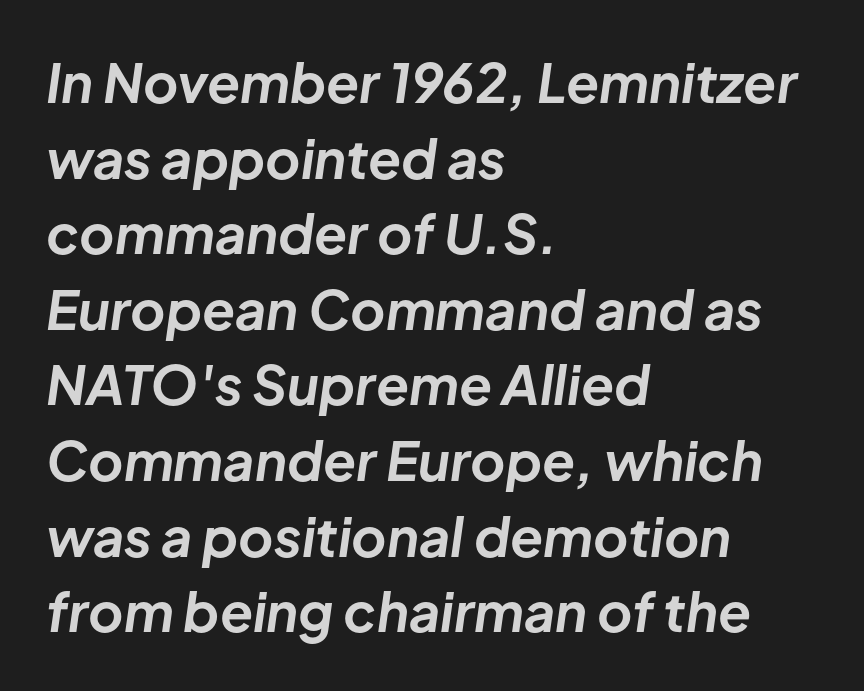
Q: Is the text bold? A: Yes.
Q: Is the text italic (slanted)? A: Yes, it leans right by about 8 degrees.
Q: Is the text underlined? A: No.
Q: How is the paragraph aligned? A: Left-aligned.
Q: Is the spacing between letters normal or unusually wide? A: Normal.
Q: Is the spacing between lines tight, normal or loose? A: Normal.
Q: Width (condensed, normal, or wide)? A: Normal.
Q: Stroke contrast? A: Low.
Q: x-height? A: Medium.
Q: Monospaced? A: No.
